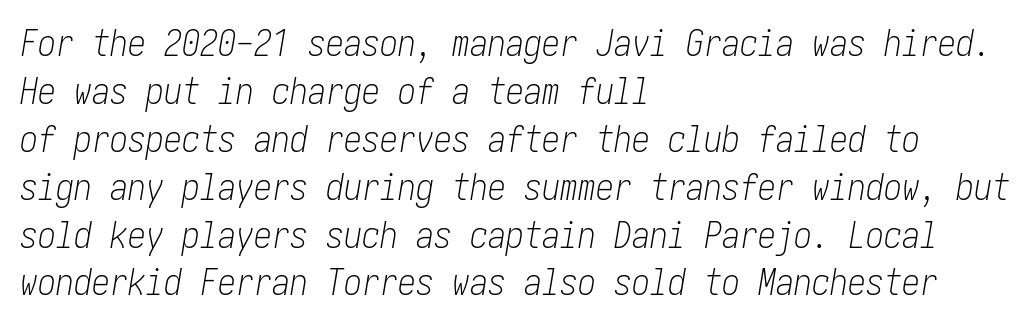
Vertical spacing — default. Honestly, the letter spacing is just normal — you wouldn't notice it. Casual observation: everything's shoved over to the left. In terms of posture, this sample is oblique. The gap between lines stays unmarked.
